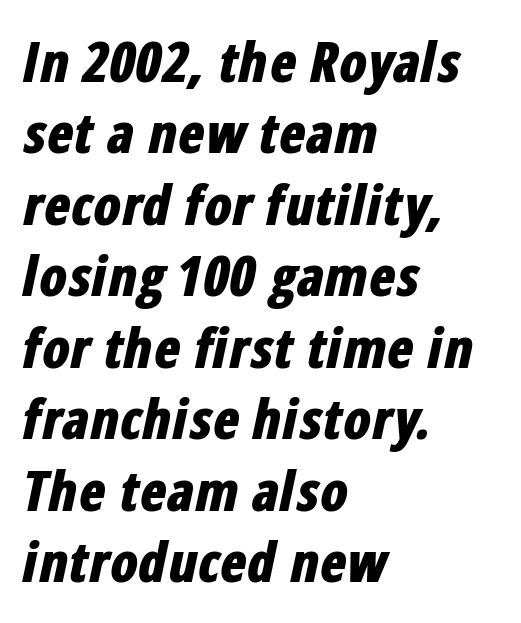
Q: Is the text bold? A: Yes.
Q: Is the text italic (slanted)? A: Yes, it leans right by about 12 degrees.
Q: Is the text underlined? A: No.
Q: How is the paragraph aligned? A: Left-aligned.
Q: Is the spacing between letters normal or unusually wide? A: Normal.
Q: Is the spacing between lines tight, normal or loose? A: Normal.
Q: Width (condensed, normal, or wide)? A: Condensed.
Q: Stroke contrast? A: Low.
Q: x-height? A: Medium.
Q: Monospaced? A: No.
